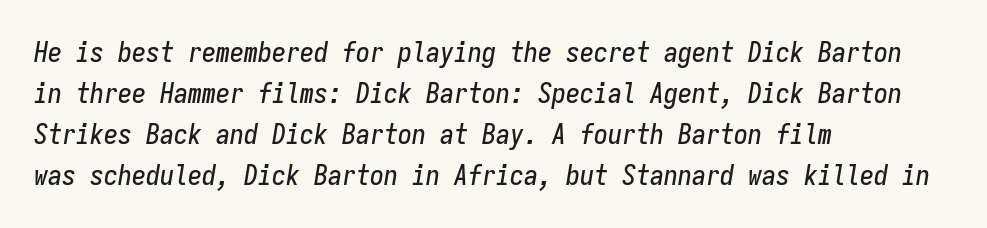
Looks like terminal output: every glyph gets an equal slot. The space beneath each line is pristine and unruled. Notice how the passage keeps a crisp vertical edge on the left only. Compared with typical body copy, the letter spacing here is the same. Compared with typical paragraphs, the rows here are spaced about the same. Observe the lean: these are italic letterforms.
